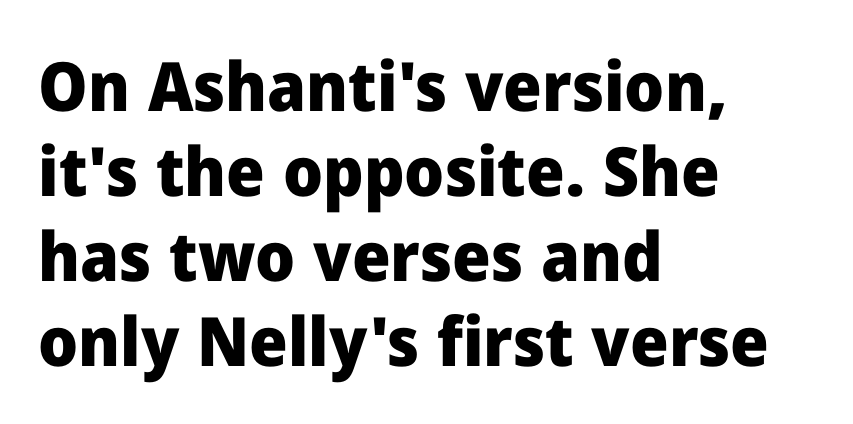
Q: Is the text bold? A: Yes.
Q: Is the text italic (slanted)? A: No, it is upright.
Q: Is the typeface a serif or a sans-serif typeface? A: Sans-serif.
Q: Is the text underlined? A: No.
Q: How is the paragraph aligned? A: Left-aligned.
Q: Is the spacing between letters normal or unusually wide? A: Normal.
Q: Is the spacing between lines tight, normal or loose? A: Normal.
Q: Width (condensed, normal, or wide)? A: Normal.
Q: Stroke contrast? A: Low.
Q: x-height? A: Medium.
Q: Monospaced? A: No.
